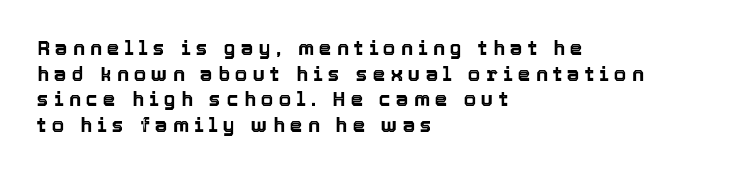
The words here are not underlined. Here the glyphs are tracked loosely, breaking word shapes into spaced letters. The specimen reads as upright at a glance. The passage is arranged the way most books set body copy — flush left.
